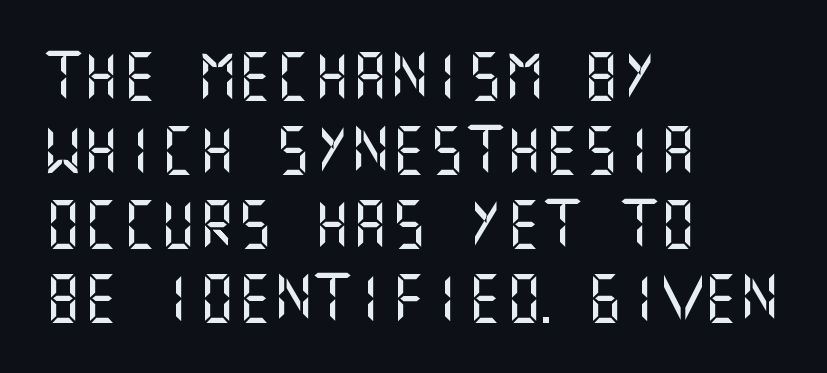
{"serif": "no", "italic": "no", "width": "normal", "stroke_contrast": "medium", "x_height": "large", "underline": "no", "align": "left", "line_spacing": "normal", "line_spacing_ratio": 1.54, "letter_spacing": "normal", "letter_spacing_em": 0.0, "glyph_px": 48}
